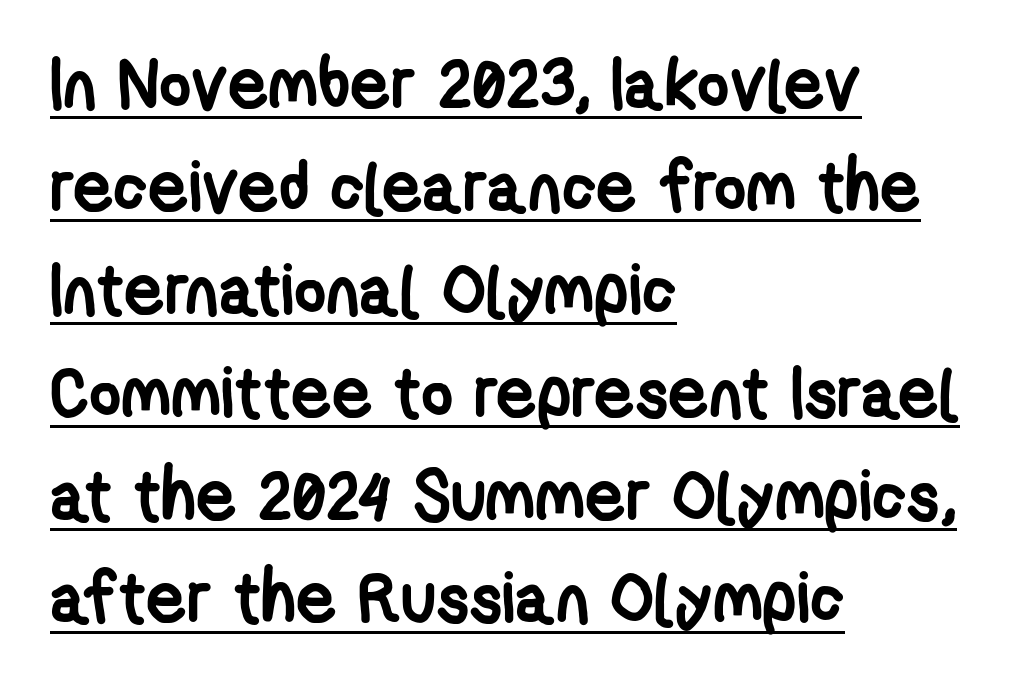
{"serif": "no", "bold": "yes", "weight": "semibold", "width": "condensed", "stroke_contrast": "low", "x_height": "medium", "monospaced": "no", "underline": "yes", "align": "left", "line_spacing": "normal", "line_spacing_ratio": 1.47, "letter_spacing": "normal", "letter_spacing_em": 0.0, "glyph_px": 70}
